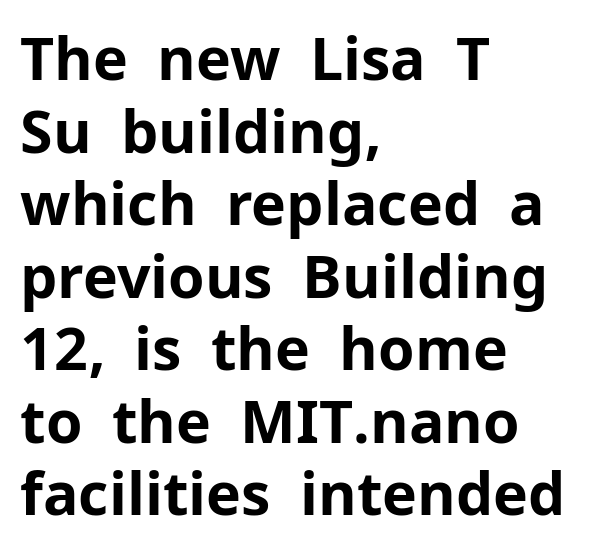
{"serif": "no", "italic": "no", "bold": "yes", "weight": "bold", "width": "normal", "stroke_contrast": "low", "x_height": "medium", "monospaced": "no", "underline": "no", "align": "left", "line_spacing_ratio": 1.23, "letter_spacing": "normal", "letter_spacing_em": 0.0, "glyph_px": 59}
